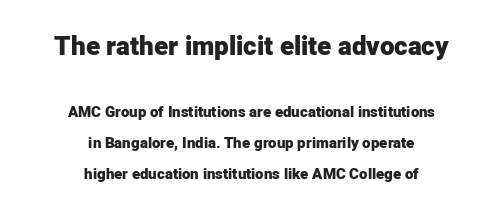
{"italic": "no", "bold": "yes", "underline": "no", "align": "center", "line_spacing": "loose", "line_spacing_ratio": 2.06, "letter_spacing": "normal", "letter_spacing_em": 0.0, "larger_block": "first", "size_ratio": 1.73, "glyph_px": 26}
